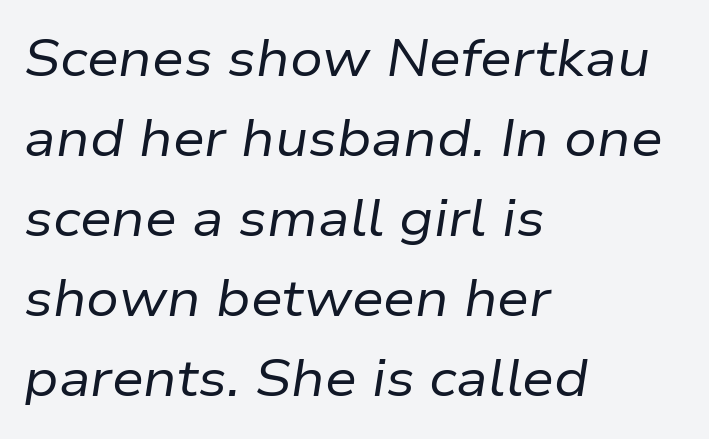
The specimen reads as italic at a glance. Note the varied advance widths — an 'i' is clearly narrower than an 'm'. No letter is thick-stroked: the sample isn't bold. Interline gaps are of average width in this sample. One-word summary of the alignment: left. The letterforms sit shoulder to shoulder at normal distance.
